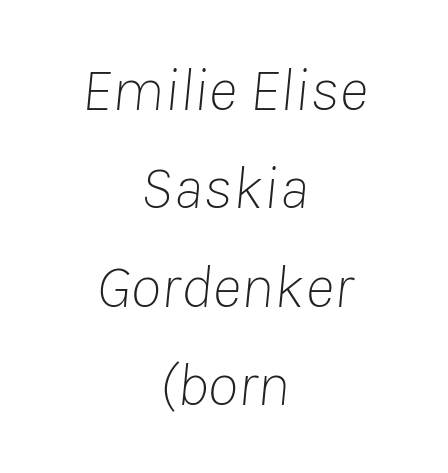
Q: Is the text bold? A: No.
Q: Is the text italic (slanted)? A: Yes, it leans right by about 8 degrees.
Q: Is the text underlined? A: No.
Q: How is the paragraph aligned? A: Centered.
Q: Is the spacing between letters normal or unusually wide? A: Normal.
Q: Is the spacing between lines tight, normal or loose? A: Normal.
Q: Width (condensed, normal, or wide)? A: Normal.
Q: Stroke contrast? A: Low.
Q: x-height? A: Medium.
Q: Monospaced? A: No.
